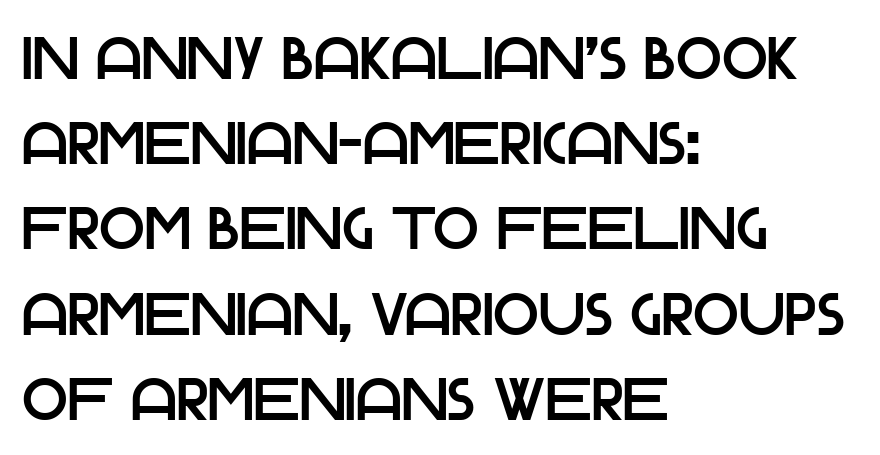
{"serif": "no", "italic": "no", "width": "normal", "stroke_contrast": "low", "x_height": "large", "monospaced": "no", "underline": "no", "align": "left", "line_spacing": "normal", "line_spacing_ratio": 1.42, "letter_spacing": "normal", "letter_spacing_em": 0.0, "glyph_px": 60}
